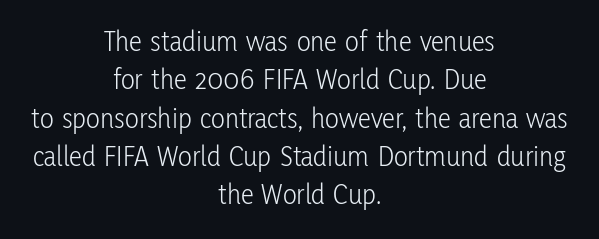
How are the letters spaced? Ordinarily, with no added tracking. Ascenders rise straight up at ninety degrees. A centered setting, common on invitations and titles, is used for this passage. Only glyphs here, with clear space below each row. No feet cap the strokes, marking this as sans-serif type. Weight: regular or lighter.
